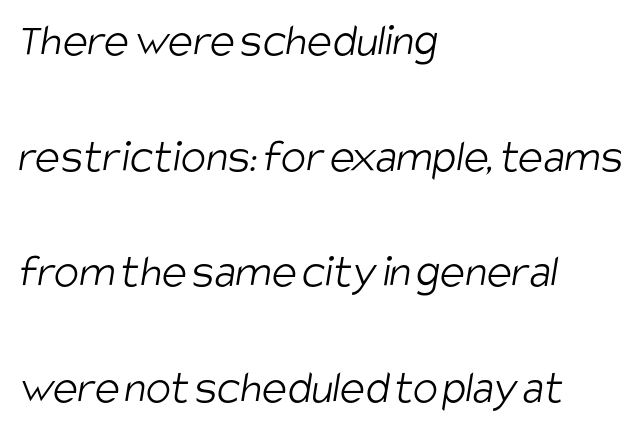
The image shows 47 px light, condensed sans-serif type; set left-aligned, loose line spacing (2.46x), normal letter spacing, not underlined; low stroke contrast and a large x-height.
